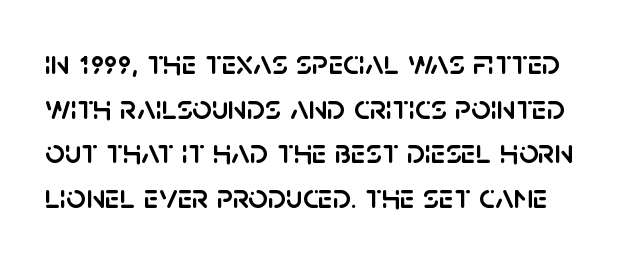
{"serif": "no", "italic": "no", "width": "normal", "stroke_contrast": "low", "x_height": "large", "monospaced": "no", "underline": "no", "line_spacing": "normal", "line_spacing_ratio": 1.31, "letter_spacing": "normal", "letter_spacing_em": 0.0, "glyph_px": 34}
